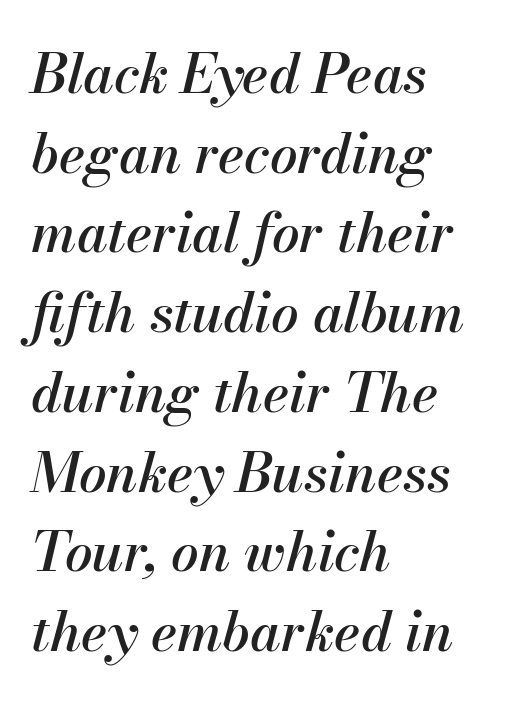
Q: Is the text italic (slanted)? A: Yes, it leans right by about 13 degrees.
Q: Is the text underlined? A: No.
Q: How is the paragraph aligned? A: Left-aligned.
Q: Is the spacing between letters normal or unusually wide? A: Normal.
Q: Is the spacing between lines tight, normal or loose? A: Normal.
Q: Width (condensed, normal, or wide)? A: Normal.
Q: Stroke contrast? A: Medium.
Q: x-height? A: Small.
Q: Monospaced? A: No.
